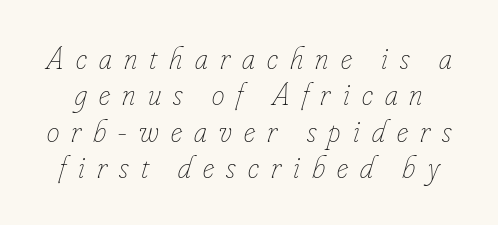
Q: Is the text bold? A: No.
Q: Is the text italic (slanted)? A: Yes, it leans right by about 16 degrees.
Q: Is the text underlined? A: No.
Q: Is the spacing between letters normal or unusually wide? A: Unusually wide.
Q: Is the spacing between lines tight, normal or loose? A: Tight.
Q: Width (condensed, normal, or wide)? A: Condensed.
Q: Stroke contrast? A: Low.
Q: x-height? A: Small.
Q: Monospaced? A: No.
